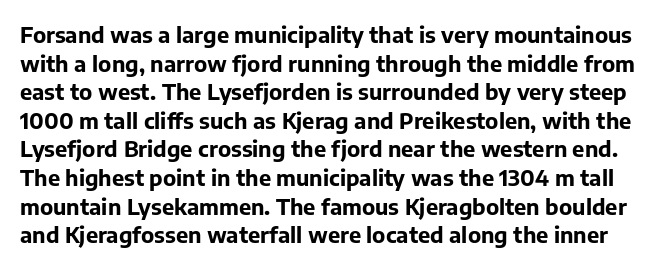
The space directly below the letters is spotless. These lines were composed using upright roman letters. The letters sit at their default tracking, neither squeezed nor spread. The font is running at its bold setting. Each new line begins a customary step beneath the previous one.
